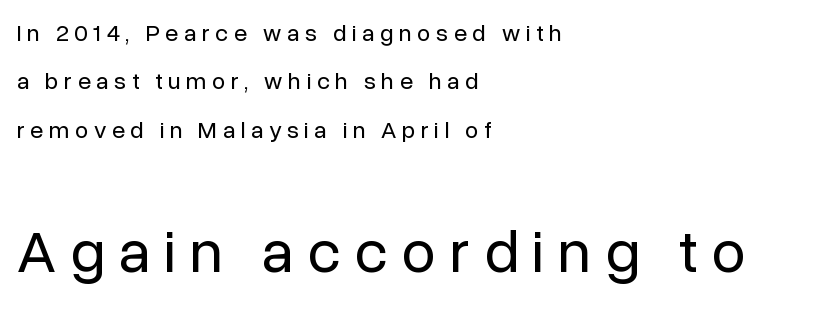
Font category for this specimen: sans-serif. Weight: regular or lighter. Between these two stacked blocks, the lower one wins on size. Do the letters lean? They stand straight. This rendering widens character spacing well past its baseline value.
